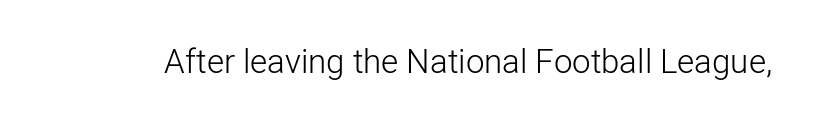
The glyphs in this specimen are sans serif. The cut favours lightness, reaching ordinary text weight at its darkest. Is this a fixed-width face? No — the glyphs have proportional, varying widths. Every stem runs plumb, perpendicular to the baseline. Rule under the text: the space is simply empty.
